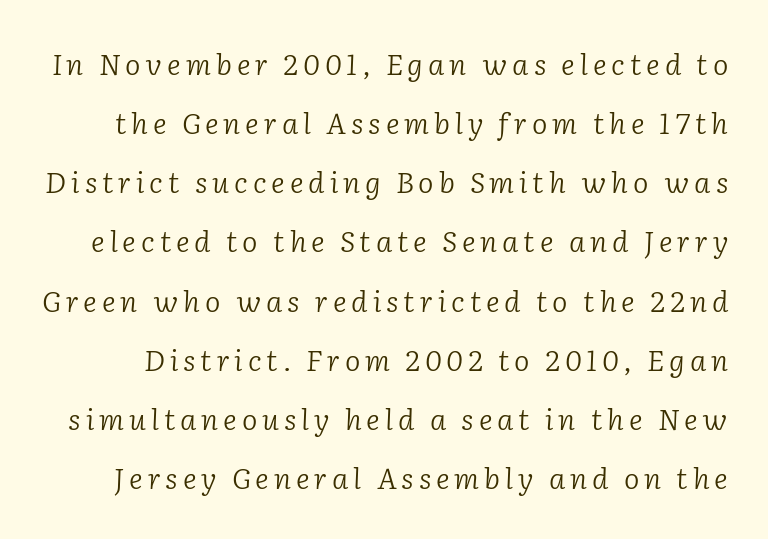
{"serif": "yes", "italic": "yes", "lean": "right", "slant_degrees": 2, "bold": "no", "weight": "light", "width": "normal", "stroke_contrast": "low", "x_height": "medium", "monospaced": "no", "underline": "no", "line_spacing": "loose", "line_spacing_ratio": 2.04, "glyph_px": 29}
